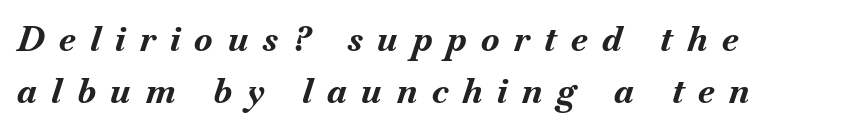
{"italic": "yes", "lean": "right", "slant_degrees": 18, "bold": "yes", "weight": "bold", "width": "normal", "stroke_contrast": "medium", "x_height": "small", "monospaced": "no", "underline": "no", "align": "left", "line_spacing": "normal", "line_spacing_ratio": 1.52, "letter_spacing": "wide", "letter_spacing_em": 0.43, "glyph_px": 34}
